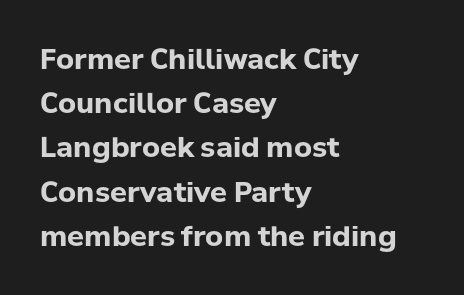
The font is running at its bold setting. Posture: upright roman. The vertical gap from one line to the next is medium. Observe the absence of serifs on each vertical stroke in this sample. These lines are rendered in a variable-pitch font.
